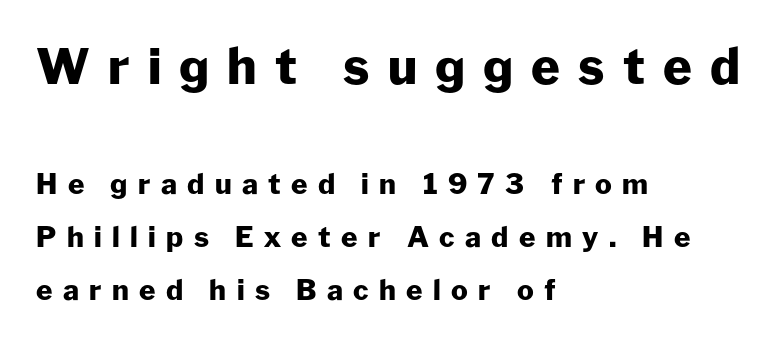
{"serif": "no", "italic": "no", "bold": "yes", "weight": "heavy", "width": "normal", "stroke_contrast": "low", "x_height": "medium", "monospaced": "no", "underline": "no", "align": "left", "line_spacing_ratio": 1.88, "letter_spacing": "wide", "letter_spacing_em": 0.37, "larger_block": "first", "size_ratio": 1.75, "glyph_px": 49}
